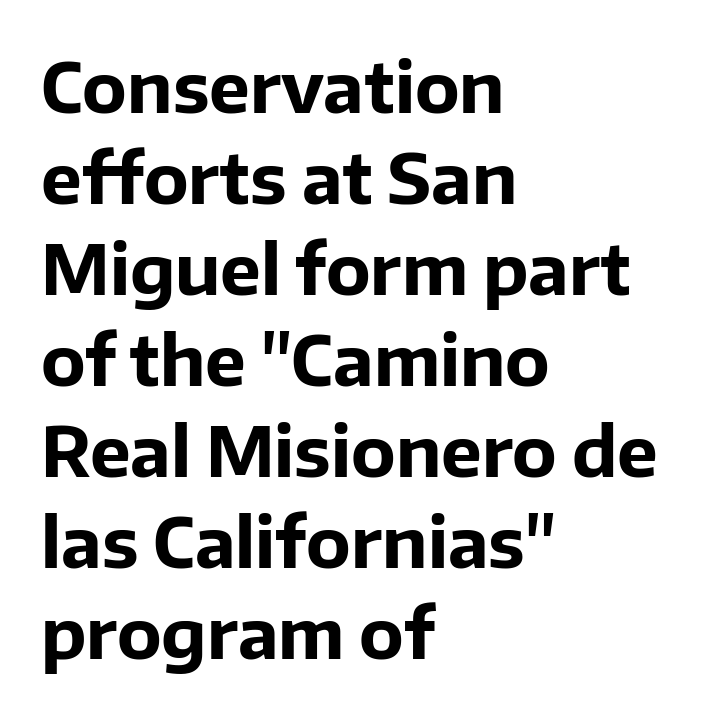
The image shows 69 px bold sans-serif type, upright; set left-aligned, normal line spacing (1.32x), normal letter spacing, not underlined; low stroke contrast and a medium x-height.
